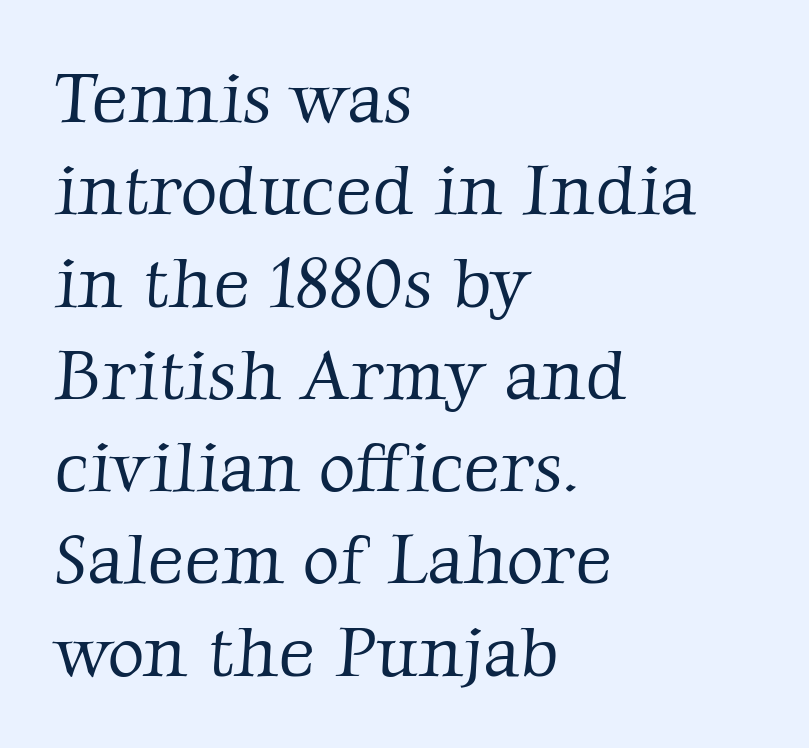
Q: Is the text bold? A: No.
Q: Is the typeface a serif or a sans-serif typeface? A: Serif.
Q: Is the text underlined? A: No.
Q: How is the paragraph aligned? A: Left-aligned.
Q: Is the spacing between letters normal or unusually wide? A: Normal.
Q: Is the spacing between lines tight, normal or loose? A: Normal.
Q: Width (condensed, normal, or wide)? A: Normal.
Q: Stroke contrast? A: Low.
Q: x-height? A: Medium.
Q: Monospaced? A: No.
